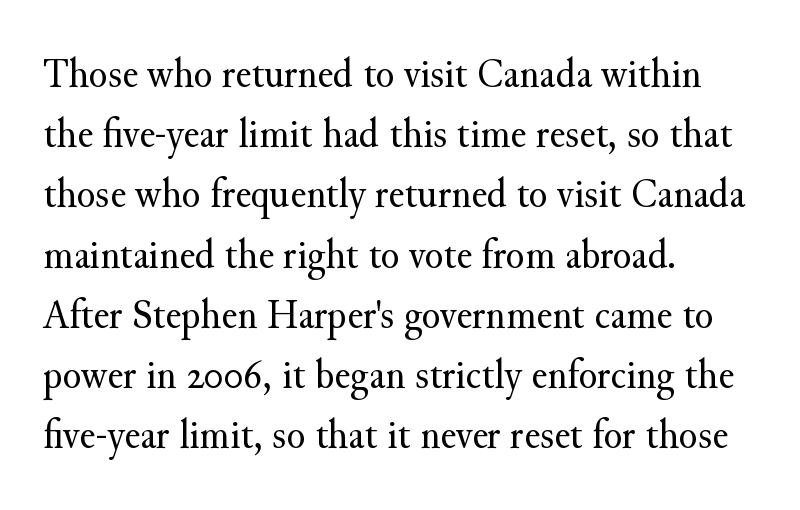
Q: Is the text bold? A: No.
Q: Is the text italic (slanted)? A: No, it is upright.
Q: Is the typeface a serif or a sans-serif typeface? A: Serif.
Q: Is the text underlined? A: No.
Q: How is the paragraph aligned? A: Left-aligned.
Q: Is the spacing between letters normal or unusually wide? A: Normal.
Q: Is the spacing between lines tight, normal or loose? A: Normal.
Q: Width (condensed, normal, or wide)? A: Normal.
Q: Stroke contrast? A: Medium.
Q: x-height? A: Small.
Q: Monospaced? A: No.
